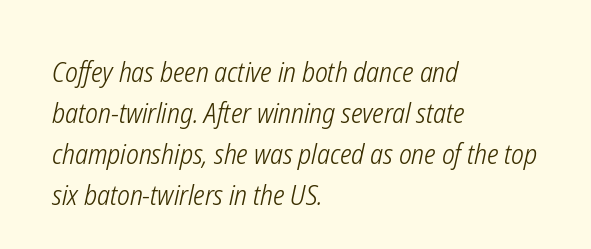
The image shows 28 px light, condensed type, italic (leaning right); set left-aligned, normal line spacing (1.46x), normal letter spacing, not underlined; low stroke contrast and a medium x-height.
